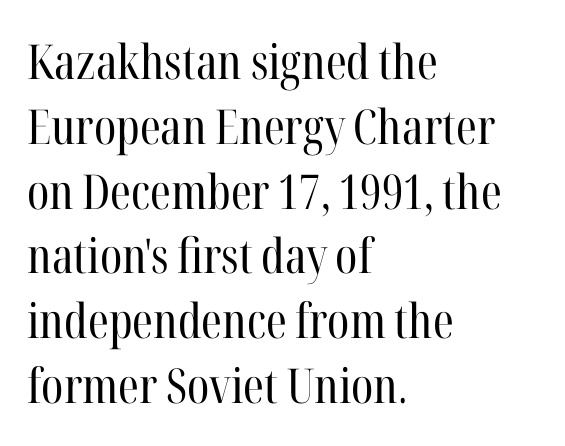
{"serif": "yes", "italic": "no", "bold": "no", "weight": "regular", "width": "condensed", "stroke_contrast": "high", "x_height": "medium", "monospaced": "no", "underline": "no", "align": "left", "line_spacing": "normal", "line_spacing_ratio": 1.35, "letter_spacing": "normal", "letter_spacing_em": 0.0, "glyph_px": 48}
